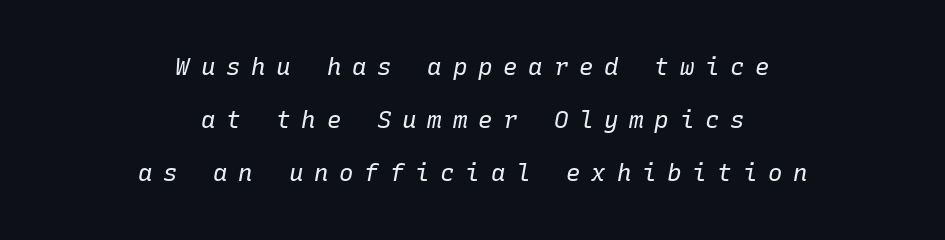
Quick note: underline off. Horizontally, the lines are justified to the midpoint only. Whoever set this chose breathing room over compactness in the vertical rhythm. These lines were composed using italics. This reads as an unemphasized weight, regular at the heaviest. Display-style spreading of the glyphs; the letterfit is very open.
